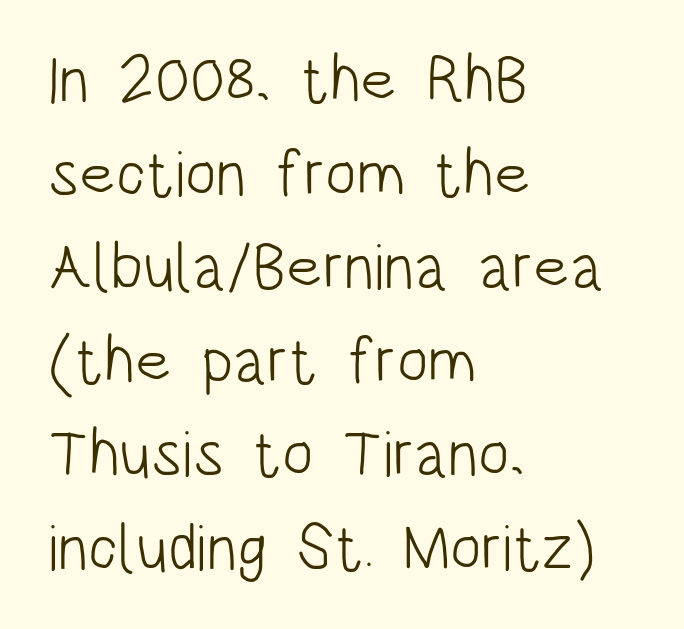
Q: Is the text bold? A: No.
Q: Is the text italic (slanted)? A: No, it is upright.
Q: Is the typeface a serif or a sans-serif typeface? A: Sans-serif.
Q: Is the text underlined? A: No.
Q: How is the paragraph aligned? A: Left-aligned.
Q: Is the spacing between letters normal or unusually wide? A: Normal.
Q: Is the spacing between lines tight, normal or loose? A: Normal.
Q: Width (condensed, normal, or wide)? A: Condensed.
Q: Stroke contrast? A: Low.
Q: x-height? A: Large.
Q: Monospaced? A: No.
